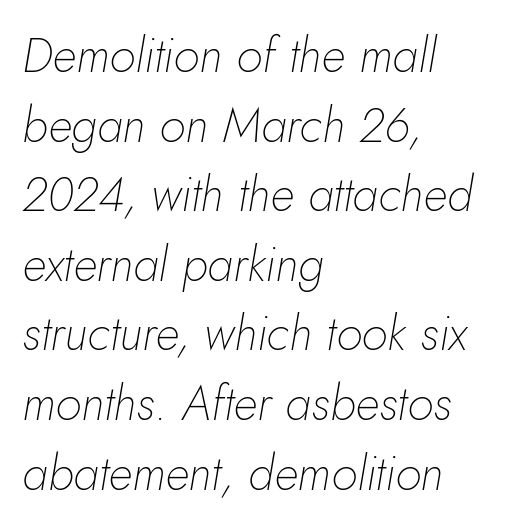
The image shows 48 px thin type, italic (leaning right); set left-aligned, normal line spacing (1.45x), normal letter spacing, not underlined; low stroke contrast and a small x-height.
